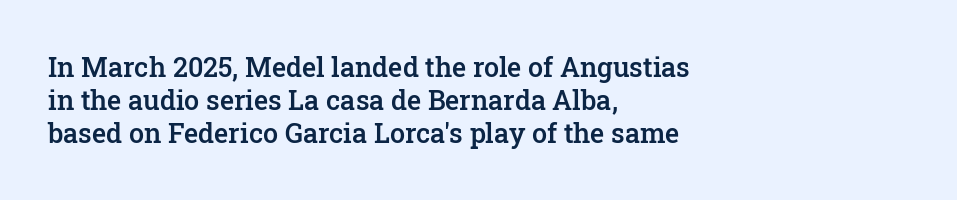
{"italic": "no", "bold": "semi", "underline": "no", "align": "left", "line_spacing_ratio": 1.23, "letter_spacing": "normal", "letter_spacing_em": 0.0, "glyph_px": 27}
